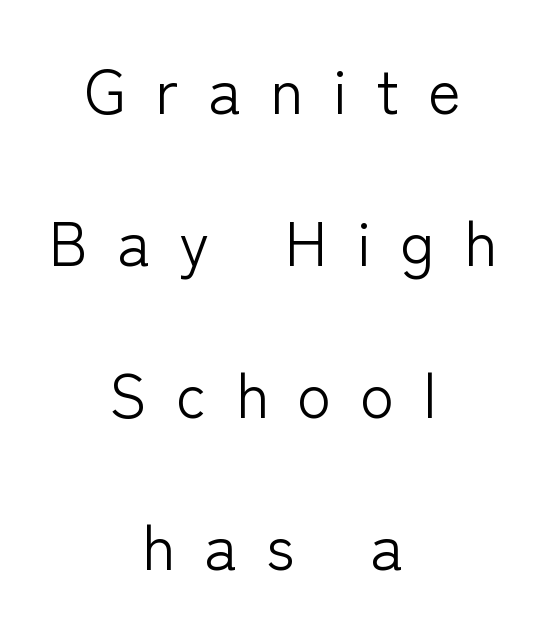
{"serif": "no", "italic": "no", "bold": "no", "weight": "light", "width": "normal", "stroke_contrast": "low", "x_height": "medium", "monospaced": "no", "underline": "no", "align": "center", "line_spacing": "loose", "line_spacing_ratio": 2.45, "letter_spacing": "wide", "letter_spacing_em": 0.47, "glyph_px": 62}
